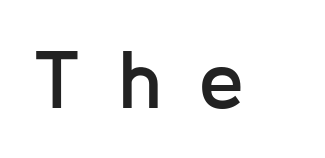
Letter spacing: wide. Varying glyph widths throughout — classic text-font behaviour. Stroke thickness is moderately raised; the sample reads as semibold. Every stem runs plumb, perpendicular to the baseline. The baseline area is clear. Nothing sits at the stroke ends, so this counts as sans-serif.
